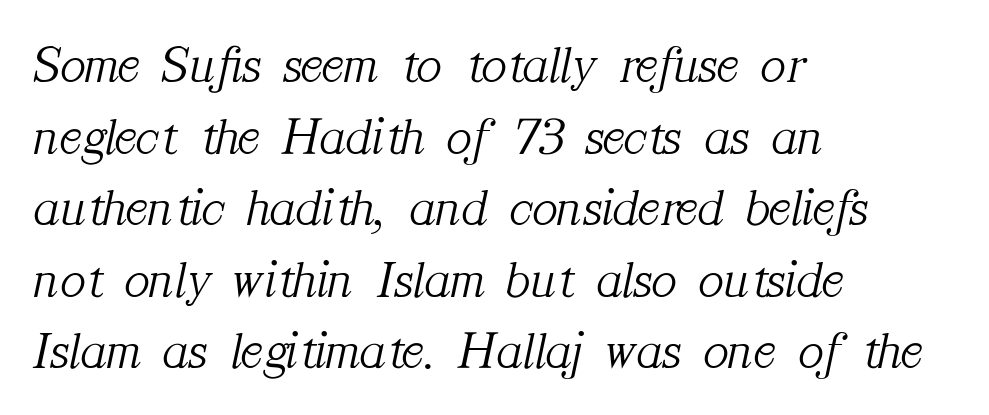
{"serif": "yes", "italic": "yes", "lean": "right", "slant_degrees": 12, "bold": "no", "weight": "light", "width": "normal", "stroke_contrast": "medium", "x_height": "medium", "monospaced": "no", "underline": "no", "align": "left", "line_spacing": "normal", "line_spacing_ratio": 1.35, "letter_spacing": "normal", "letter_spacing_em": 0.0, "glyph_px": 53}
